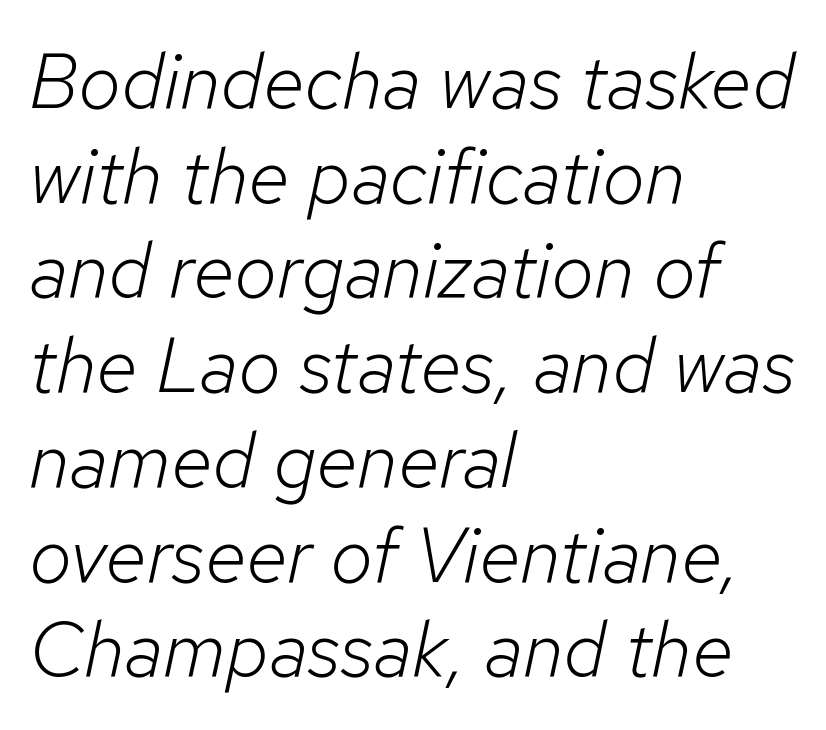
{"italic": "yes", "lean": "right", "slant_degrees": 12, "bold": "no", "weight": "light", "width": "normal", "stroke_contrast": "low", "x_height": "medium", "monospaced": "no", "underline": "no", "align": "left", "line_spacing_ratio": 1.23, "letter_spacing": "normal", "letter_spacing_em": 0.0, "glyph_px": 77}
